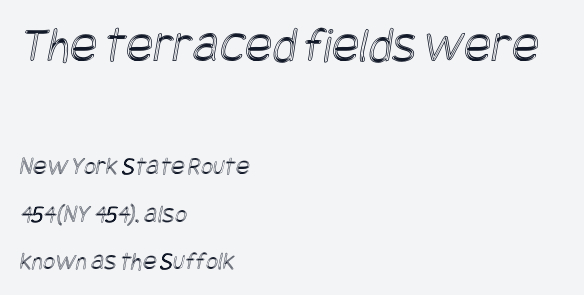
The letterforms sit shoulder to shoulder at normal distance. The typesetter chose a ragged-right arrangement here. This rendering features lettering with no underline. The passage shown begins with its larger block and ends with its smaller one.
